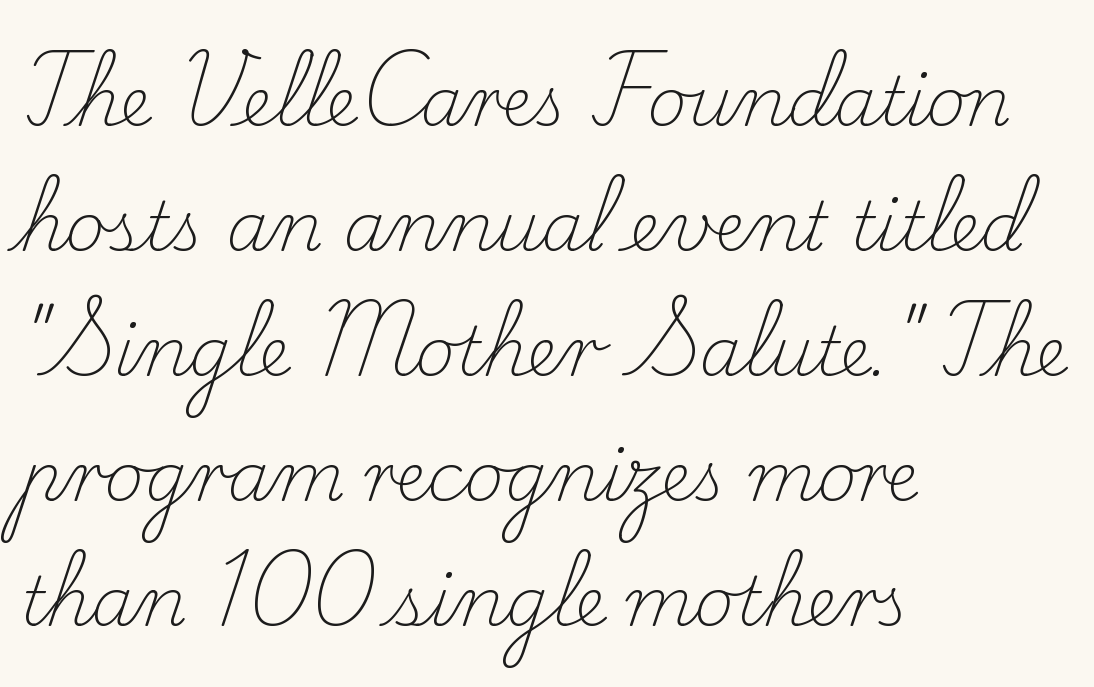
The image shows 68 px light serif type; set left-aligned, line spacing 1.84x, normal letter spacing, not underlined; low stroke contrast and a small x-height.
